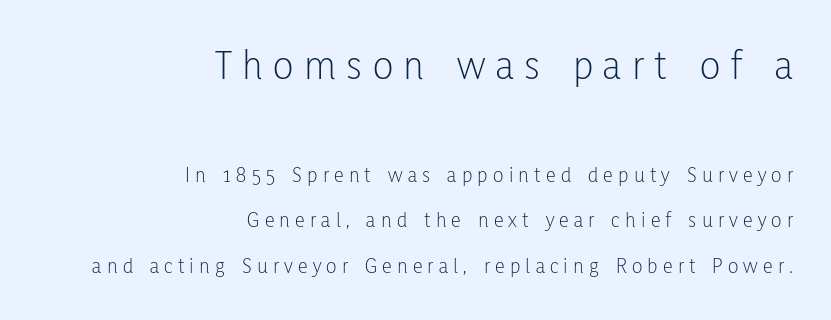
{"serif": "no", "italic": "no", "bold": "no", "weight": "light", "width": "condensed", "stroke_contrast": "low", "x_height": "medium", "monospaced": "no", "underline": "no", "align": "right", "line_spacing": "loose", "line_spacing_ratio": 2.06, "letter_spacing": "wide", "letter_spacing_em": 0.24, "larger_block": "first", "size_ratio": 1.95, "glyph_px": 43}
